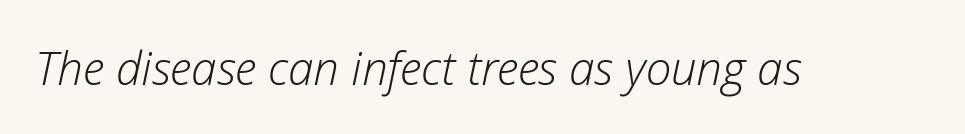
The image shows 46 px light type, italic (leaning right); set normal letter spacing, not underlined; low stroke contrast and a medium x-height.
